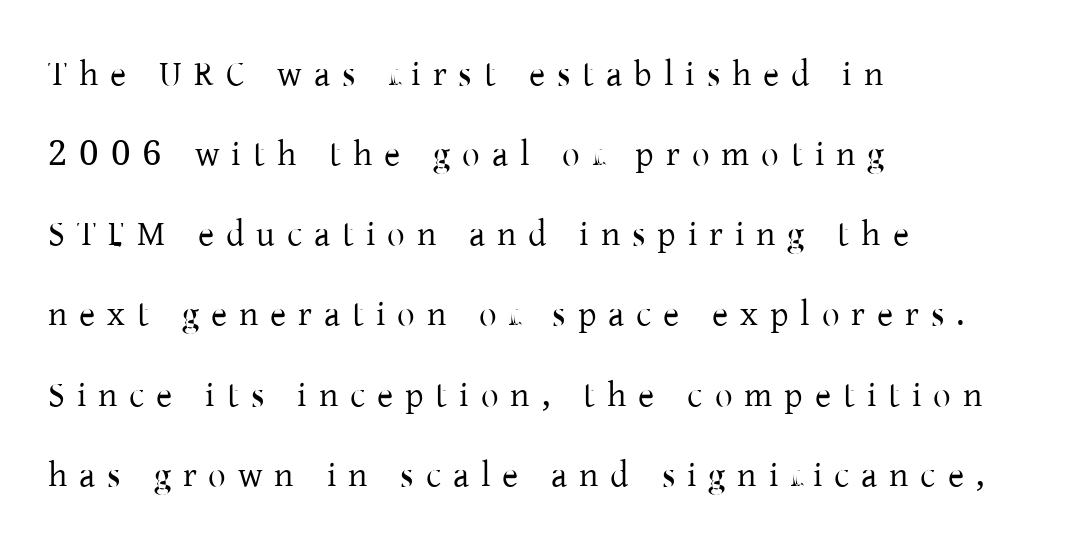
{"serif": "yes", "italic": "no", "bold": "no", "weight": "regular", "width": "normal", "stroke_contrast": "low", "x_height": "medium", "monospaced": "no", "underline": "no", "align": "left", "line_spacing": "loose", "line_spacing_ratio": 2.29, "letter_spacing": "wide", "letter_spacing_em": 0.34, "glyph_px": 35}
